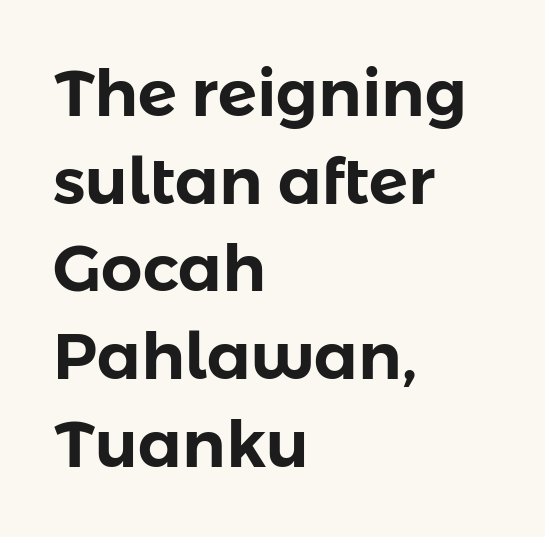
The designer went with a sans here, leaving each stem footless. Underlining? Definitely not there. What's the leading like? Ordinary, nothing unusual. The rendering uses natural spacing where letterforms have individual widths. Default kerning and tracking; the words read as compact shapes. If you drew a ruler down the left edge, every line would touch it.
